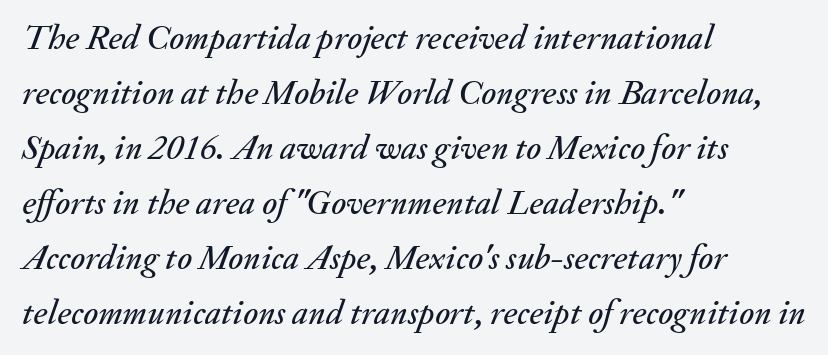
The image shows 35 px text type, italic (leaning right); set left-aligned, normal line spacing (1.57x), normal letter spacing, not underlined; medium stroke contrast and a small x-height.
